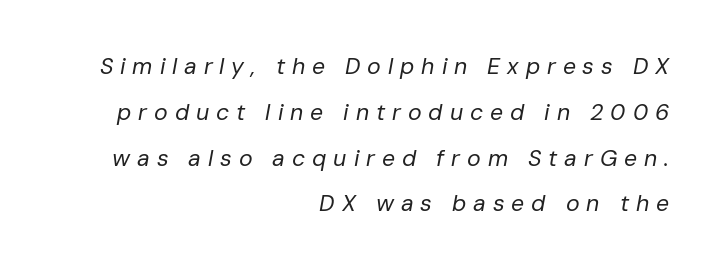
{"italic": "yes", "lean": "right", "slant_degrees": 10, "bold": "no", "underline": "no", "align": "right", "line_spacing": "loose", "line_spacing_ratio": 1.99, "letter_spacing": "wide", "letter_spacing_em": 0.3, "glyph_px": 23}
